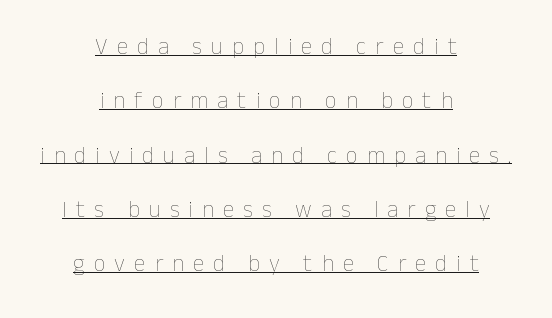
{"italic": "no", "bold": "no", "underline": "yes", "align": "center", "line_spacing": "loose", "line_spacing_ratio": 2.36, "letter_spacing": "wide", "letter_spacing_em": 0.4, "glyph_px": 23}
